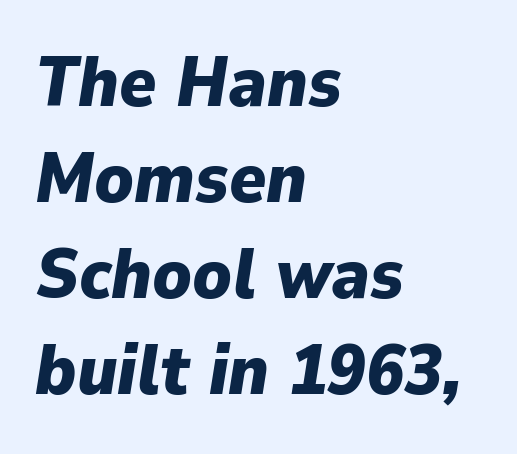
Q: Is the text bold? A: Yes.
Q: Is the text italic (slanted)? A: Yes, it leans right by about 9 degrees.
Q: Is the text underlined? A: No.
Q: How is the paragraph aligned? A: Left-aligned.
Q: Is the spacing between letters normal or unusually wide? A: Normal.
Q: Is the spacing between lines tight, normal or loose? A: Normal.
Q: Width (condensed, normal, or wide)? A: Normal.
Q: Stroke contrast? A: Low.
Q: x-height? A: Medium.
Q: Monospaced? A: No.
